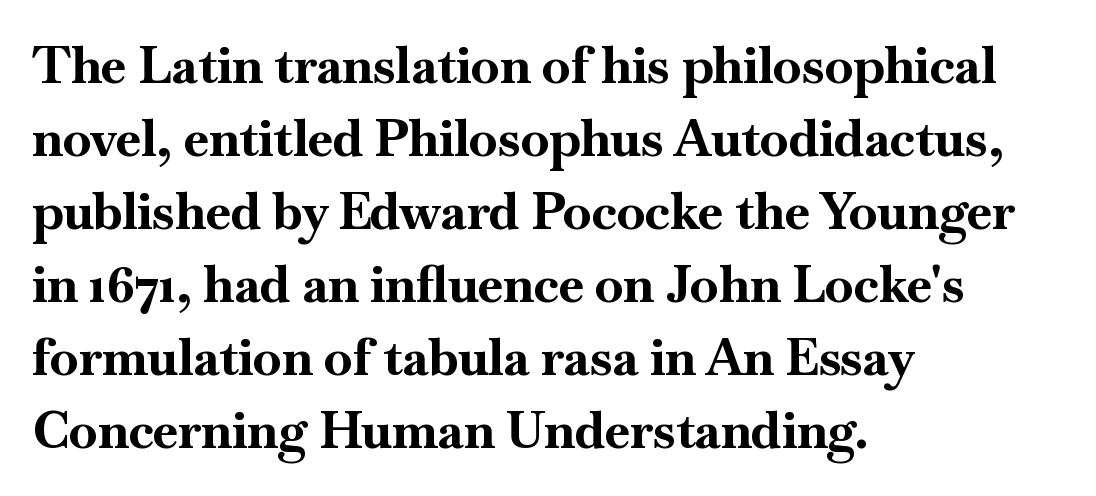
Q: Is the text bold? A: Yes.
Q: Is the text italic (slanted)? A: No, it is upright.
Q: Is the typeface a serif or a sans-serif typeface? A: Serif.
Q: Is the text underlined? A: No.
Q: How is the paragraph aligned? A: Left-aligned.
Q: Is the spacing between letters normal or unusually wide? A: Normal.
Q: Is the spacing between lines tight, normal or loose? A: Normal.
Q: Width (condensed, normal, or wide)? A: Normal.
Q: Stroke contrast? A: High.
Q: x-height? A: Small.
Q: Monospaced? A: No.
